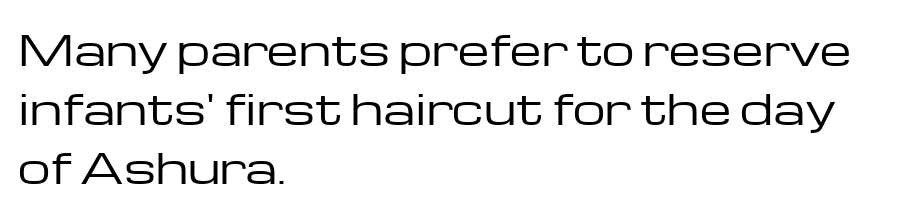
The image shows 41 px regular-weight, wide sans-serif type, upright; set left-aligned, normal line spacing (1.44x), normal letter spacing, not underlined; low stroke contrast and a medium x-height.
